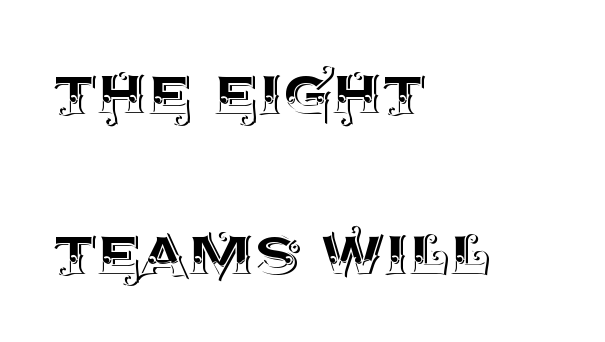
{"italic": "no", "width": "normal", "x_height": "large", "monospaced": "no", "underline": "no", "align": "left", "line_spacing": "loose", "line_spacing_ratio": 2.08, "letter_spacing": "normal", "letter_spacing_em": 0.0, "glyph_px": 77}
